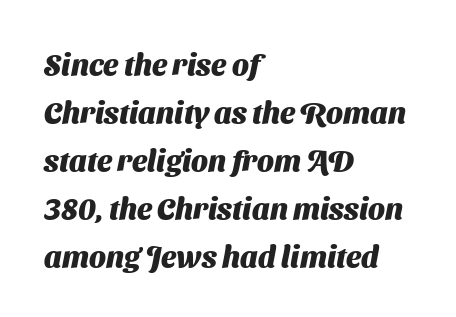
{"serif": "no", "bold": "yes", "weight": "heavy", "width": "normal", "stroke_contrast": "medium", "x_height": "medium", "monospaced": "no", "underline": "no", "align": "left", "line_spacing": "normal", "line_spacing_ratio": 1.6, "letter_spacing": "normal", "letter_spacing_em": 0.0, "glyph_px": 30}
